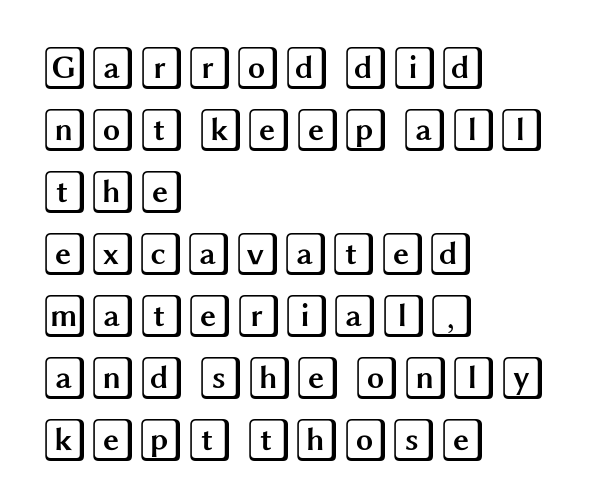
{"italic": "no", "width": "wide", "x_height": "large", "underline": "no", "align": "left", "line_spacing": "normal", "line_spacing_ratio": 1.41, "letter_spacing": "normal", "letter_spacing_em": 0.0, "glyph_px": 44}
